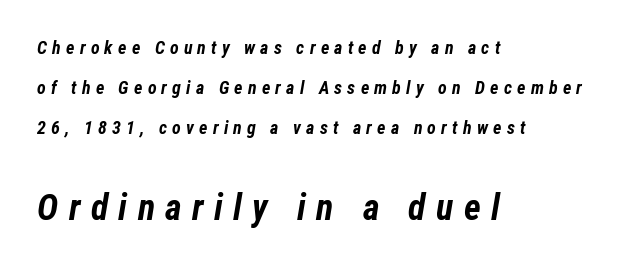
The image shows 36 px bold, condensed type, italic (leaning right); set left-aligned, loose line spacing (2.23x), unusually wide letter spacing (+0.29 em), not underlined; the second (bottom) block is 2.0x larger; low stroke contrast and a medium x-height.
